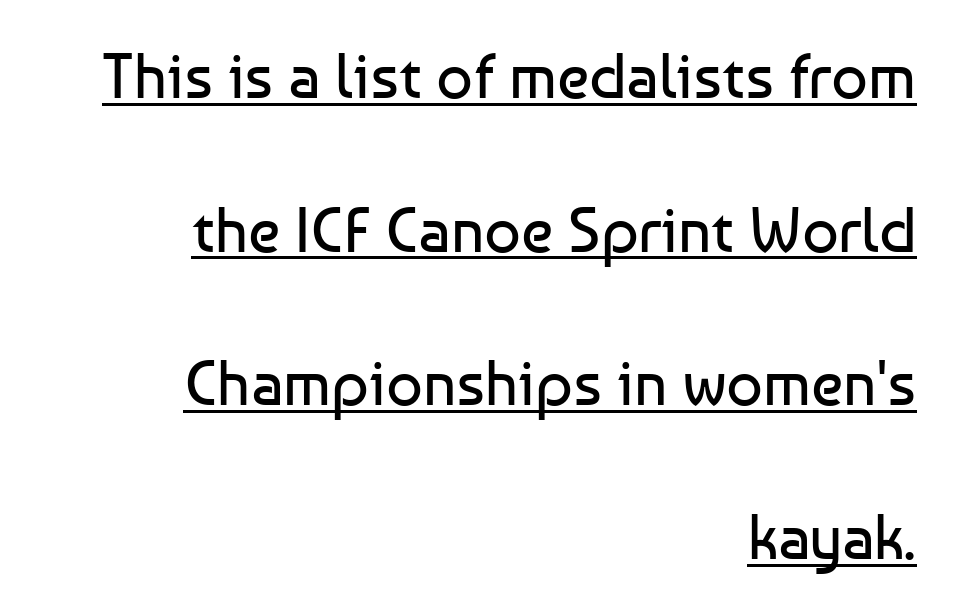
{"serif": "no", "italic": "no", "bold": "no", "weight": "regular", "width": "normal", "stroke_contrast": "low", "x_height": "medium", "monospaced": "no", "underline": "yes", "align": "right", "line_spacing": "loose", "line_spacing_ratio": 2.4, "letter_spacing": "normal", "letter_spacing_em": 0.0, "glyph_px": 64}
